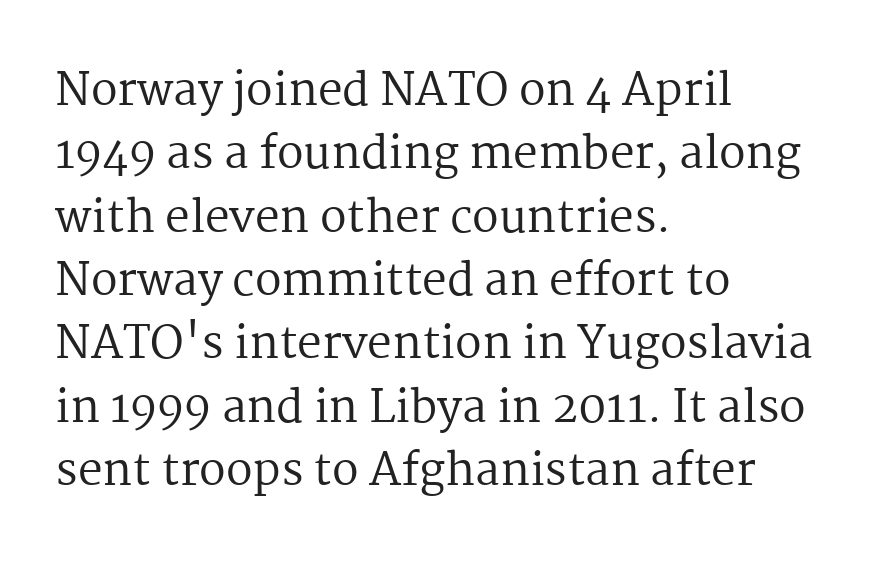
Q: Is the text bold? A: No.
Q: Is the text italic (slanted)? A: No, it is upright.
Q: Is the typeface a serif or a sans-serif typeface? A: Serif.
Q: Is the text underlined? A: No.
Q: How is the paragraph aligned? A: Left-aligned.
Q: Is the spacing between letters normal or unusually wide? A: Normal.
Q: Is the spacing between lines tight, normal or loose? A: Normal.
Q: Width (condensed, normal, or wide)? A: Normal.
Q: Stroke contrast? A: Medium.
Q: x-height? A: Medium.
Q: Monospaced? A: No.
